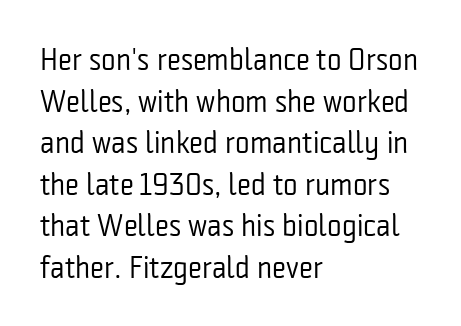
The image shows 31 px regular-weight, condensed sans-serif type, upright; set left-aligned, normal line spacing (1.34x), normal letter spacing, not underlined; low stroke contrast and a medium x-height.
